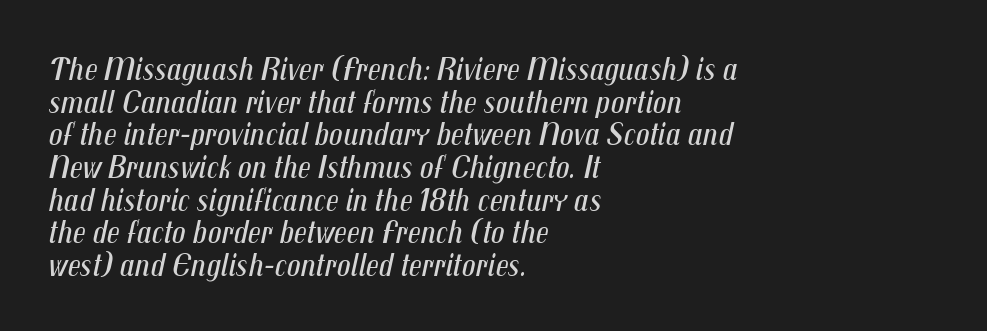
Horizontal bands of white between lines are thin slivers. Heft: none added — not bold. Compared with a centered layout, this one pins lines to the left instead. The axis of the letterforms is tilted away from vertical. Is this a fixed-width face? No — the glyphs have proportional, varying widths.
